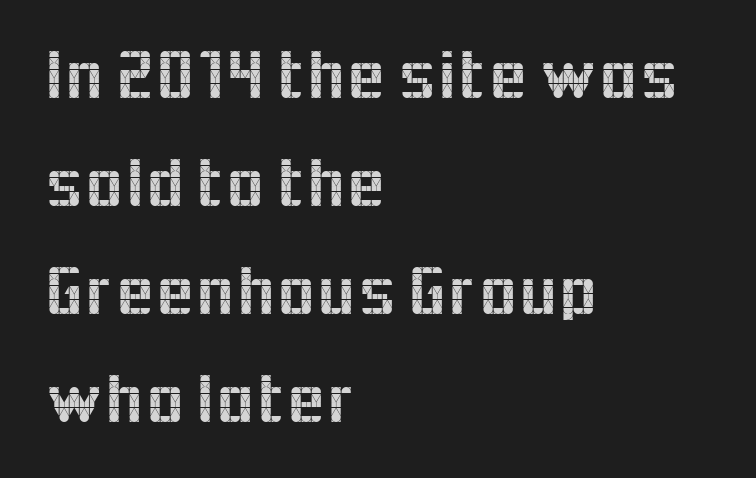
This sample uses an upright cut, with every glyph sitting square on the baseline. This sample uses a sans-serif face. The rag falls on the right side of this text block. Descenders are the only things crossing below the line. Is this a fixed-width face? No — the glyphs have proportional, varying widths.
